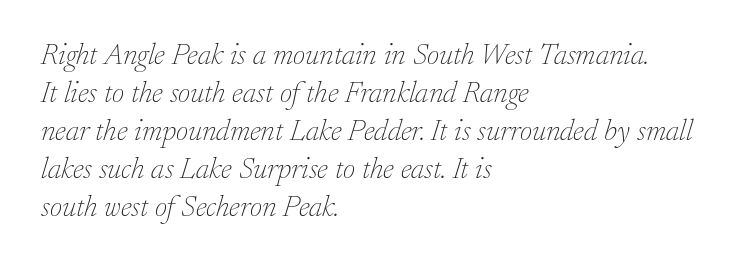
Q: Is the text bold? A: No.
Q: Is the text italic (slanted)? A: Yes, it leans right by about 17 degrees.
Q: Is the typeface a serif or a sans-serif typeface? A: Serif.
Q: Is the text underlined? A: No.
Q: How is the paragraph aligned? A: Left-aligned.
Q: Is the spacing between letters normal or unusually wide? A: Normal.
Q: Is the spacing between lines tight, normal or loose? A: Normal.
Q: Width (condensed, normal, or wide)? A: Normal.
Q: Stroke contrast? A: Low.
Q: x-height? A: Small.
Q: Monospaced? A: No.
